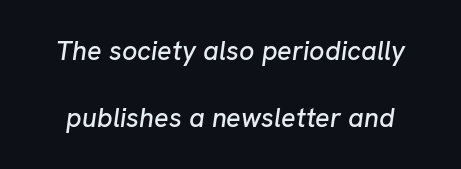
The image shows 27 px text type, italic (leaning right); set loose line spacing (2.48x), normal letter spacing, not underlined.
